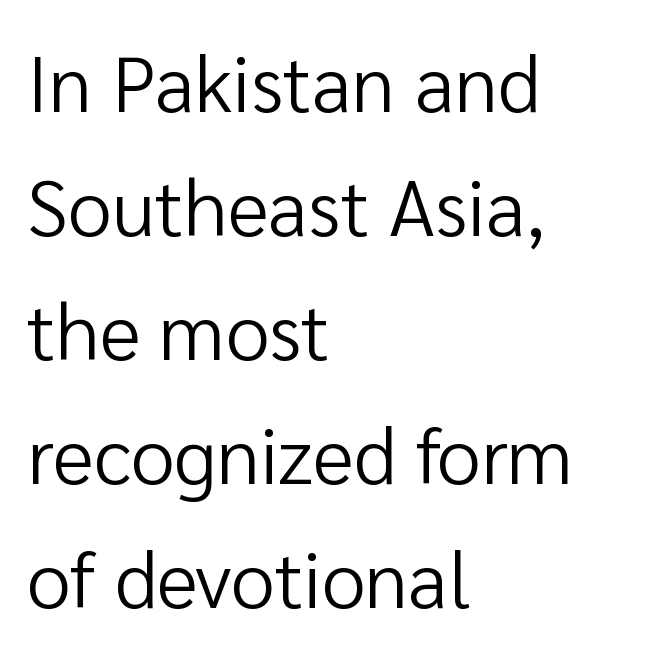
Unmarked baselines from the first word to the last. Between one letter and the next there's only the usual sliver of space. Each letter keeps its own natural width here, so spacing adapts to shape. A roman cut, with each character standing at attention. A typesetter would call this leading conventional body-copy spacing. Which margin do the lines hug? The left one — the right edge is uneven.
